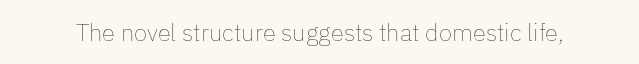
The image shows 24 px text type, upright; set normal letter spacing, not underlined.
